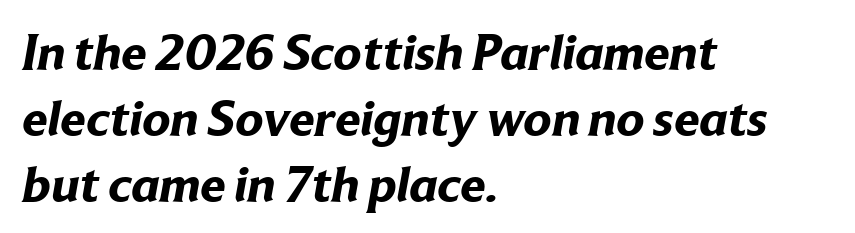
Q: Is the text bold? A: Yes.
Q: Is the typeface a serif or a sans-serif typeface? A: Sans-serif.
Q: Is the text underlined? A: No.
Q: How is the paragraph aligned? A: Left-aligned.
Q: Is the spacing between letters normal or unusually wide? A: Normal.
Q: Is the spacing between lines tight, normal or loose? A: Normal.
Q: Width (condensed, normal, or wide)? A: Normal.
Q: Stroke contrast? A: Low.
Q: x-height? A: Medium.
Q: Monospaced? A: No.
